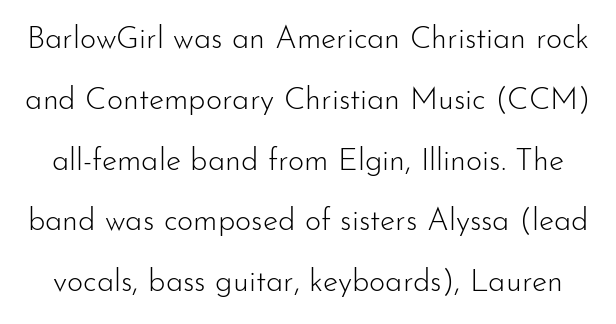
{"serif": "no", "italic": "no", "bold": "no", "weight": "light", "width": "normal", "stroke_contrast": "low", "x_height": "small", "monospaced": "no", "underline": "no", "line_spacing": "loose", "line_spacing_ratio": 1.96, "letter_spacing": "normal", "letter_spacing_em": 0.0, "glyph_px": 31}
